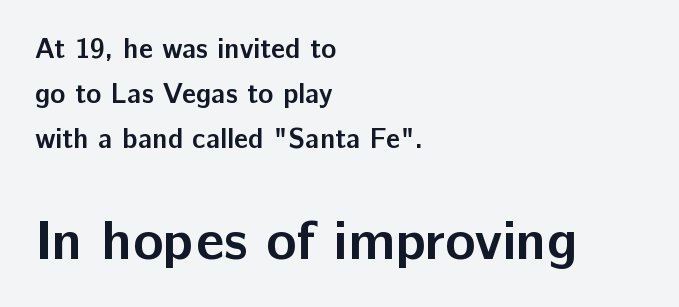
The image shows 56 px semibold sans-serif type, upright; set left-aligned, normal line spacing (1.6x), normal letter spacing, not underlined; the second (bottom) block is 2.0x larger; low stroke contrast and a medium x-height.
